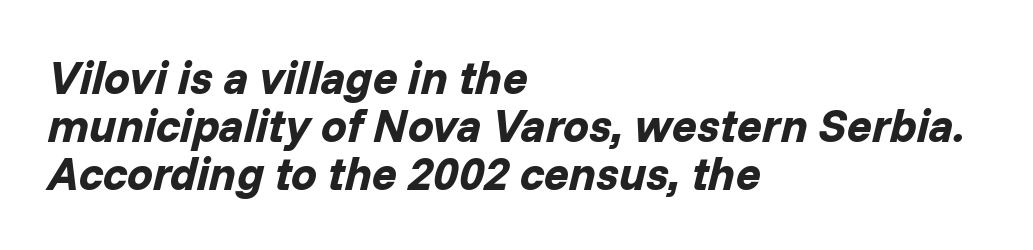
{"italic": "yes", "lean": "right", "slant_degrees": 14, "bold": "yes", "weight": "bold", "width": "normal", "stroke_contrast": "low", "x_height": "medium", "monospaced": "no", "underline": "no", "align": "left", "line_spacing": "tight", "line_spacing_ratio": 1.04, "letter_spacing": "normal", "letter_spacing_em": 0.0, "glyph_px": 46}
